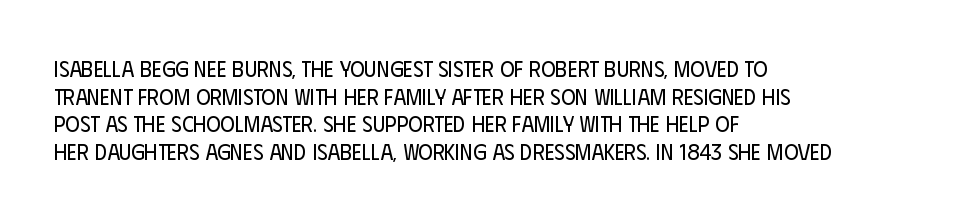
The image shows 22 px text type, upright; set left-aligned, normal line spacing (1.26x), normal letter spacing, not underlined.
